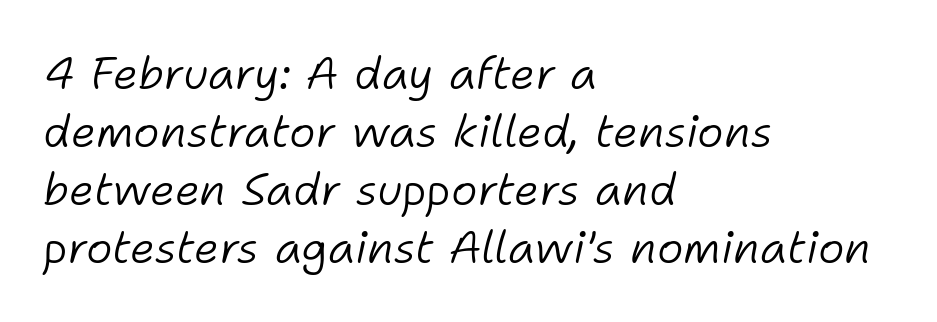
Q: Is the text bold? A: No.
Q: Is the text italic (slanted)? A: Yes, it leans right by about 11 degrees.
Q: Is the text underlined? A: No.
Q: How is the paragraph aligned? A: Left-aligned.
Q: Is the spacing between letters normal or unusually wide? A: Normal.
Q: Is the spacing between lines tight, normal or loose? A: Normal.
Q: Width (condensed, normal, or wide)? A: Normal.
Q: Stroke contrast? A: Low.
Q: x-height? A: Medium.
Q: Monospaced? A: No.
